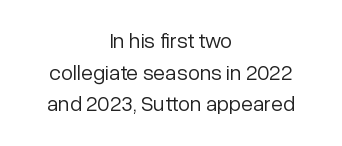
{"italic": "no", "bold": "no", "underline": "no", "align": "center", "line_spacing": "normal", "line_spacing_ratio": 1.44, "letter_spacing": "normal", "letter_spacing_em": 0.0, "glyph_px": 22}
